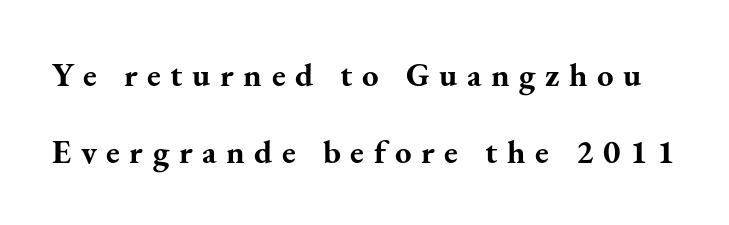
The image shows 33 px bold serif type, upright; set loose line spacing (2.33x), unusually wide letter spacing (+0.29 em), not underlined; medium stroke contrast and a small x-height.
